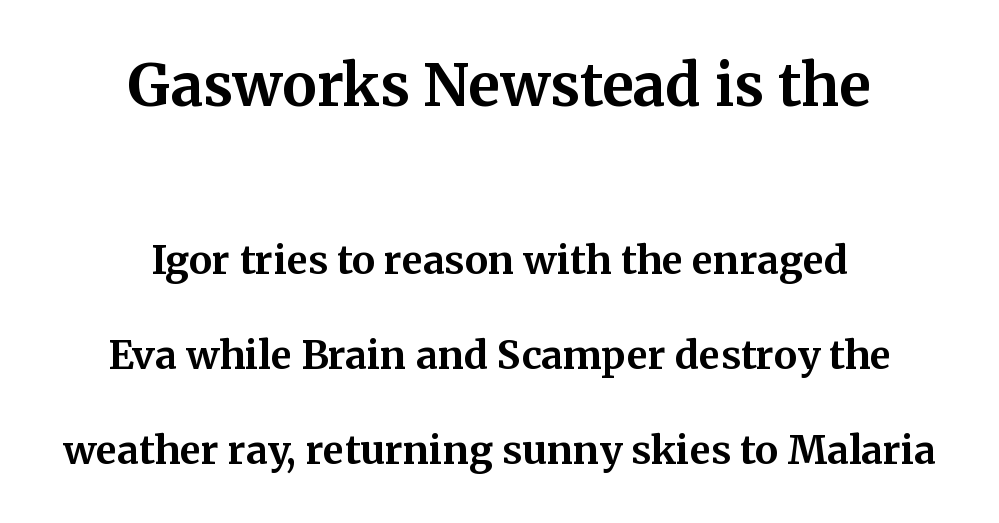
Q: Is the text bold? A: Yes.
Q: Is the text italic (slanted)? A: No, it is upright.
Q: Is the typeface a serif or a sans-serif typeface? A: Serif.
Q: Is the text underlined? A: No.
Q: How is the paragraph aligned? A: Centered.
Q: Is the spacing between letters normal or unusually wide? A: Normal.
Q: Is the spacing between lines tight, normal or loose? A: Loose.
Q: Which block of text is set in a larger size, the first (top) or the second (bottom)? A: The first (top) one.
Q: Width (condensed, normal, or wide)? A: Normal.
Q: Stroke contrast? A: Medium.
Q: x-height? A: Medium.
Q: Monospaced? A: No.
